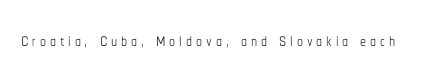
Q: Is the text bold? A: No.
Q: Is the text italic (slanted)? A: No, it is upright.
Q: Is the text underlined? A: No.
